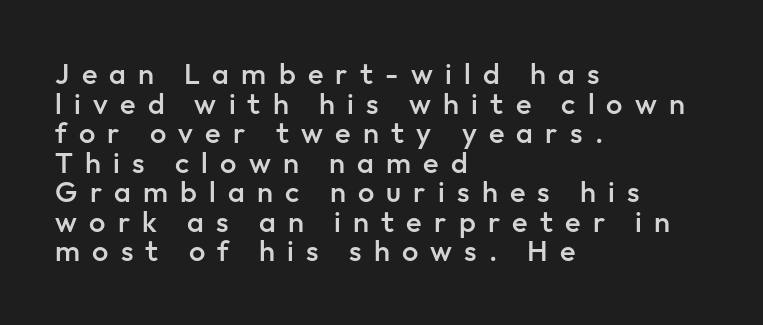
Q: Is the text bold? A: Semi-bold.
Q: Is the text italic (slanted)? A: No, it is upright.
Q: Is the typeface a serif or a sans-serif typeface? A: Sans-serif.
Q: Is the text underlined? A: No.
Q: How is the paragraph aligned? A: Left-aligned.
Q: Is the spacing between letters normal or unusually wide? A: Unusually wide.
Q: Is the spacing between lines tight, normal or loose? A: Tight.
Q: Width (condensed, normal, or wide)? A: Normal.
Q: Stroke contrast? A: Low.
Q: x-height? A: Medium.
Q: Monospaced? A: No.
